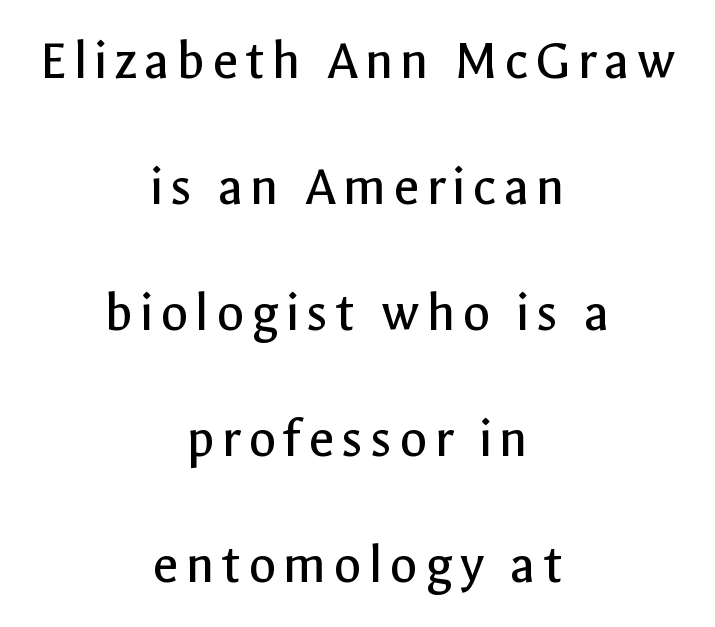
Q: Is the text bold? A: No.
Q: Is the text italic (slanted)? A: No, it is upright.
Q: Is the typeface a serif or a sans-serif typeface? A: Sans-serif.
Q: Is the text underlined? A: No.
Q: How is the paragraph aligned? A: Centered.
Q: Is the spacing between lines tight, normal or loose? A: Loose.
Q: Width (condensed, normal, or wide)? A: Normal.
Q: x-height? A: Medium.
Q: Monospaced? A: No.
